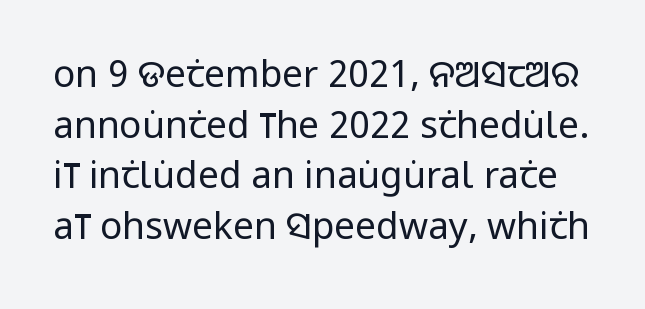
Q: Is the text bold? A: No.
Q: Is the text italic (slanted)? A: No, it is upright.
Q: Is the typeface a serif or a sans-serif typeface? A: Sans-serif.
Q: Is the text underlined? A: No.
Q: Is the spacing between letters normal or unusually wide? A: Normal.
Q: Is the spacing between lines tight, normal or loose? A: Normal.
Q: Width (condensed, normal, or wide)? A: Condensed.
Q: Stroke contrast? A: Low.
Q: x-height? A: Large.
Q: Monospaced? A: No.
